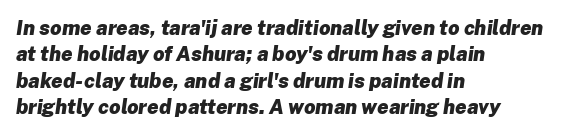
{"italic": "yes", "lean": "right", "slant_degrees": 8, "bold": "yes", "underline": "no", "align": "left", "line_spacing": "normal", "line_spacing_ratio": 1.32, "letter_spacing": "normal", "letter_spacing_em": 0.0, "glyph_px": 20}
